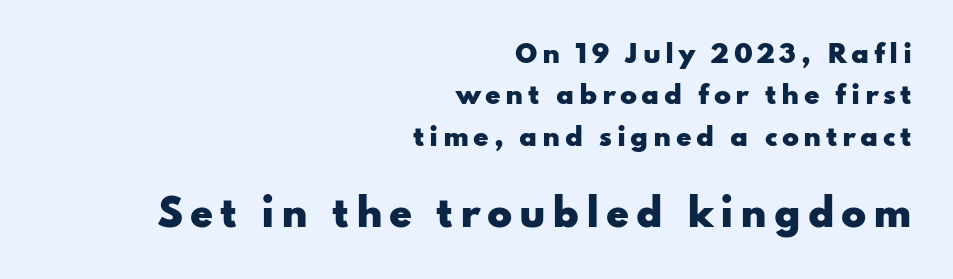
The image shows 37 px heavy, wide sans-serif type, upright; set right-aligned, normal line spacing (1.66x), not underlined; the second (bottom) block is 1.48x larger; low stroke contrast and a small x-height.
